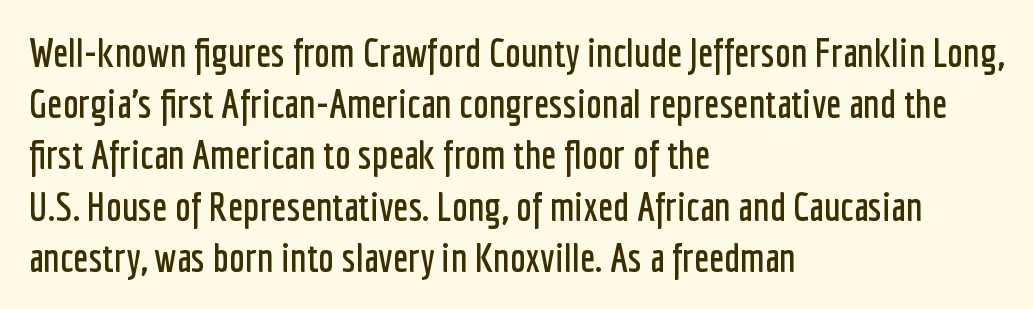
Leading: standard. Characters remain perfectly vertical along every line. The compositor pushed each line to the left boundary. The glyphs are unaccompanied by any horizontal stroke below them. The passage shown is typed in a proportional face where columns would drift.
